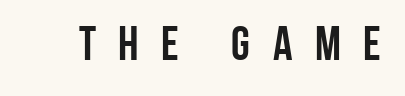
{"serif": "no", "italic": "no", "bold": "yes", "weight": "semibold", "width": "condensed", "stroke_contrast": "low", "x_height": "large", "monospaced": "no", "underline": "no", "letter_spacing": "wide", "letter_spacing_em": 0.47, "glyph_px": 48}
